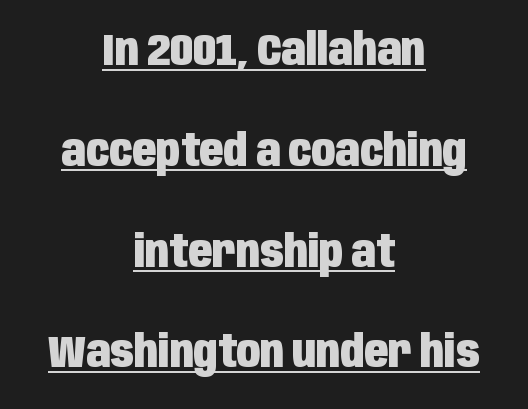
Q: Is the text bold? A: Yes.
Q: Is the text italic (slanted)? A: No, it is upright.
Q: Is the typeface a serif or a sans-serif typeface? A: Sans-serif.
Q: Is the text underlined? A: Yes.
Q: How is the paragraph aligned? A: Centered.
Q: Is the spacing between letters normal or unusually wide? A: Normal.
Q: Is the spacing between lines tight, normal or loose? A: Loose.
Q: Width (condensed, normal, or wide)? A: Condensed.
Q: Stroke contrast? A: Low.
Q: x-height? A: Large.
Q: Monospaced? A: No.
